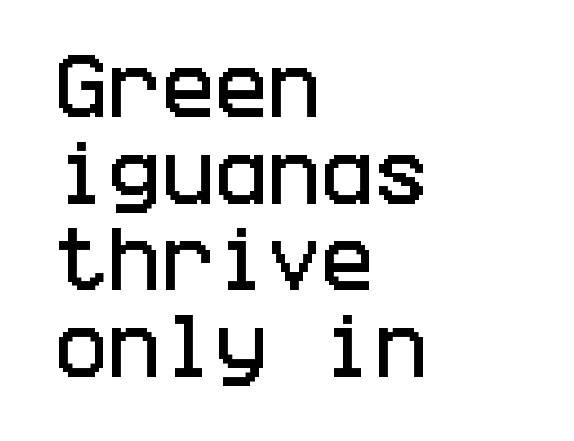
The image shows 71 px condensed sans-serif type, upright; set left-aligned, line spacing 1.22x, normal letter spacing, not underlined; low stroke contrast and a large x-height.
